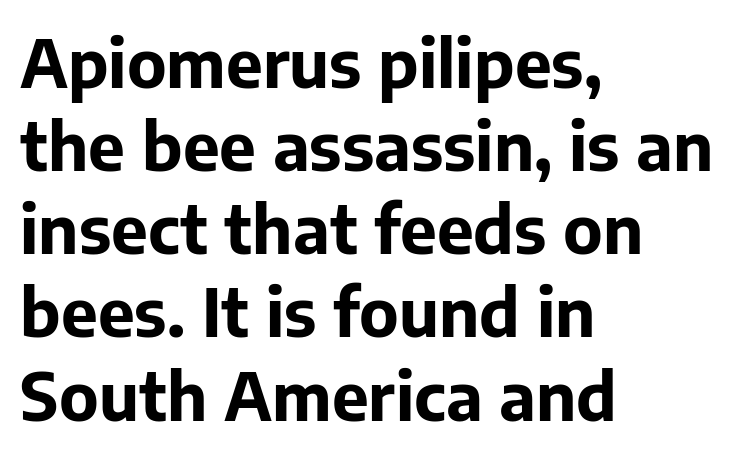
The image shows 66 px bold sans-serif type, upright; set left-aligned, normal line spacing (1.26x), normal letter spacing, not underlined; low stroke contrast and a medium x-height.
